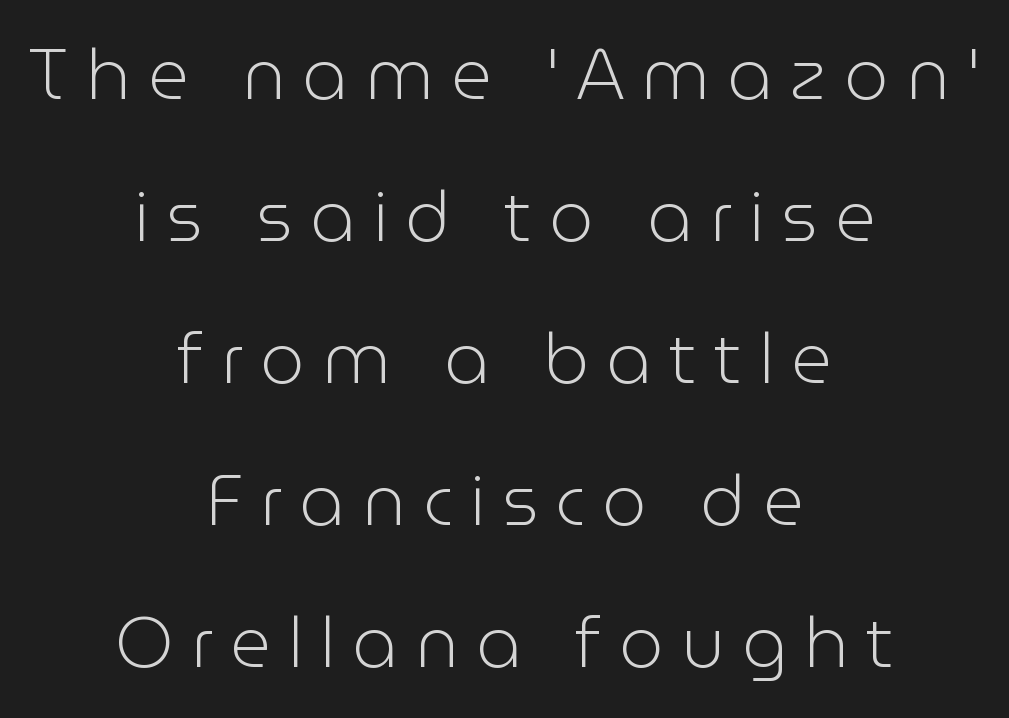
{"serif": "no", "italic": "no", "bold": "no", "weight": "light", "width": "normal", "stroke_contrast": "low", "x_height": "medium", "monospaced": "no", "underline": "no", "align": "center", "line_spacing": "loose", "line_spacing_ratio": 2.03, "letter_spacing": "wide", "letter_spacing_em": 0.25, "glyph_px": 70}
